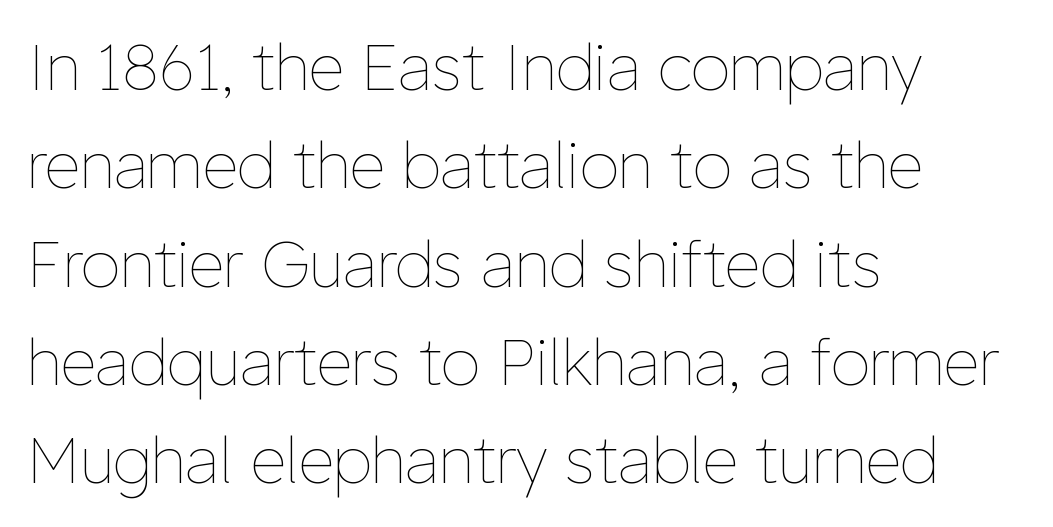
{"italic": "no", "bold": "no", "weight": "thin", "width": "normal", "stroke_contrast": "low", "x_height": "medium", "monospaced": "no", "underline": "no", "align": "left", "line_spacing": "normal", "line_spacing_ratio": 1.56, "letter_spacing": "normal", "letter_spacing_em": 0.0, "glyph_px": 63}
